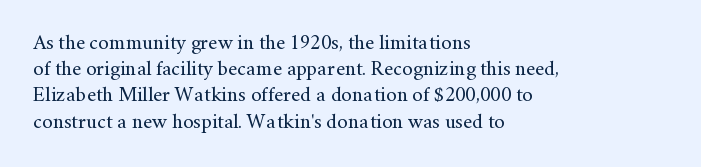
The image shows 21 px text type, upright; set left-aligned, normal line spacing (1.25x), normal letter spacing, not underlined.
